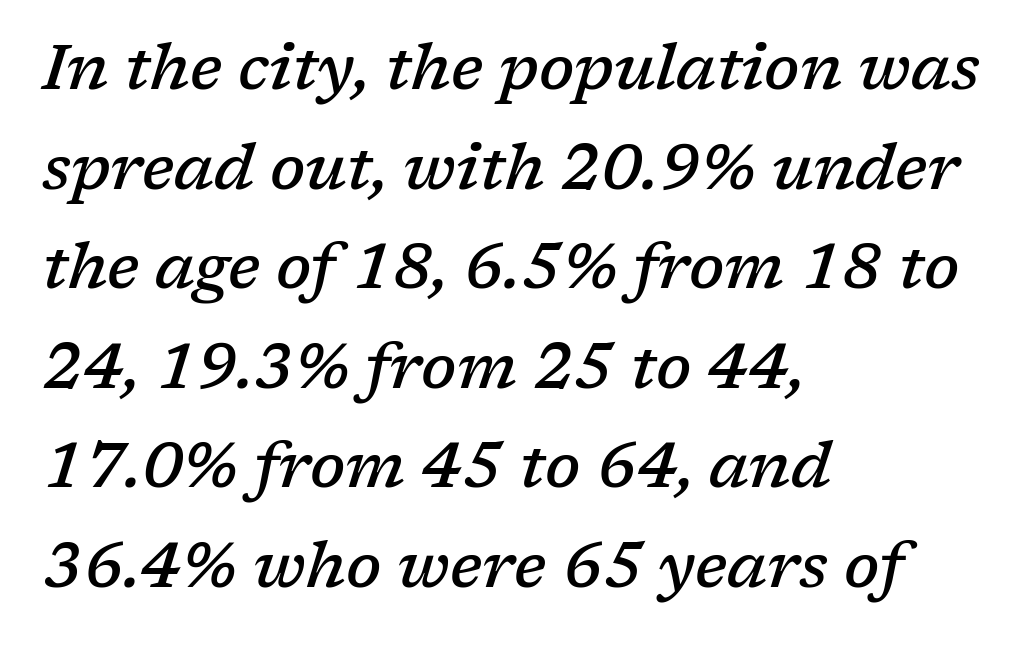
Character widths vary here, with narrow letters taking less room than wide ones. The passage is arranged the way most books set body copy — flush left. Does the weight exceed regular? Yes, but only to semibold. Decoration check: the copy has no underline.
